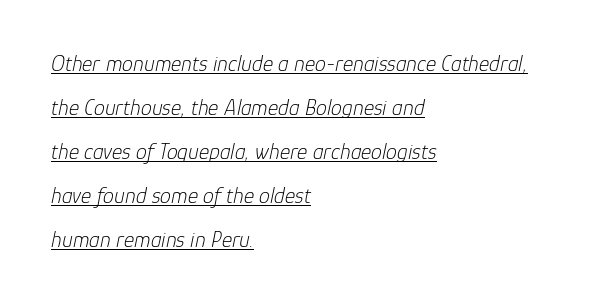
The image shows 22 px text type, italic (leaning right); set left-aligned, loose line spacing (2.0x), normal letter spacing, underlined.
